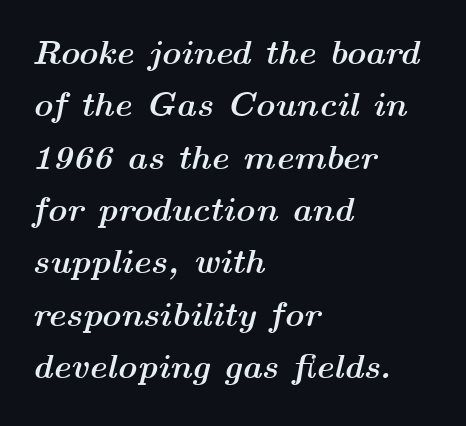
The image shows 34 px semibold, wide type, italic (leaning right); set left-aligned, normal line spacing (1.54x), normal letter spacing, not underlined; medium stroke contrast and a medium x-height.
